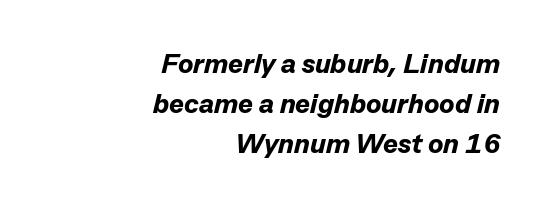
{"italic": "yes", "lean": "right", "slant_degrees": 13, "bold": "yes", "weight": "bold", "width": "normal", "stroke_contrast": "low", "x_height": "medium", "monospaced": "no", "underline": "no", "align": "right", "line_spacing": "normal", "line_spacing_ratio": 1.43, "letter_spacing": "normal", "letter_spacing_em": 0.0, "glyph_px": 28}
